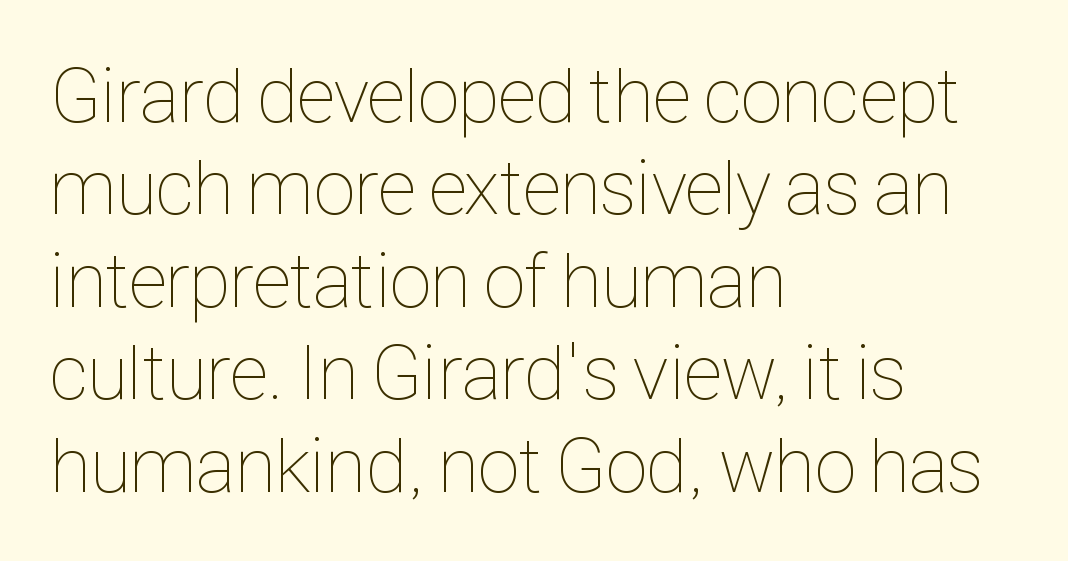
The image shows 77 px thin, condensed type, upright; set left-aligned, line spacing 1.2x, normal letter spacing, not underlined; low stroke contrast and a medium x-height.
